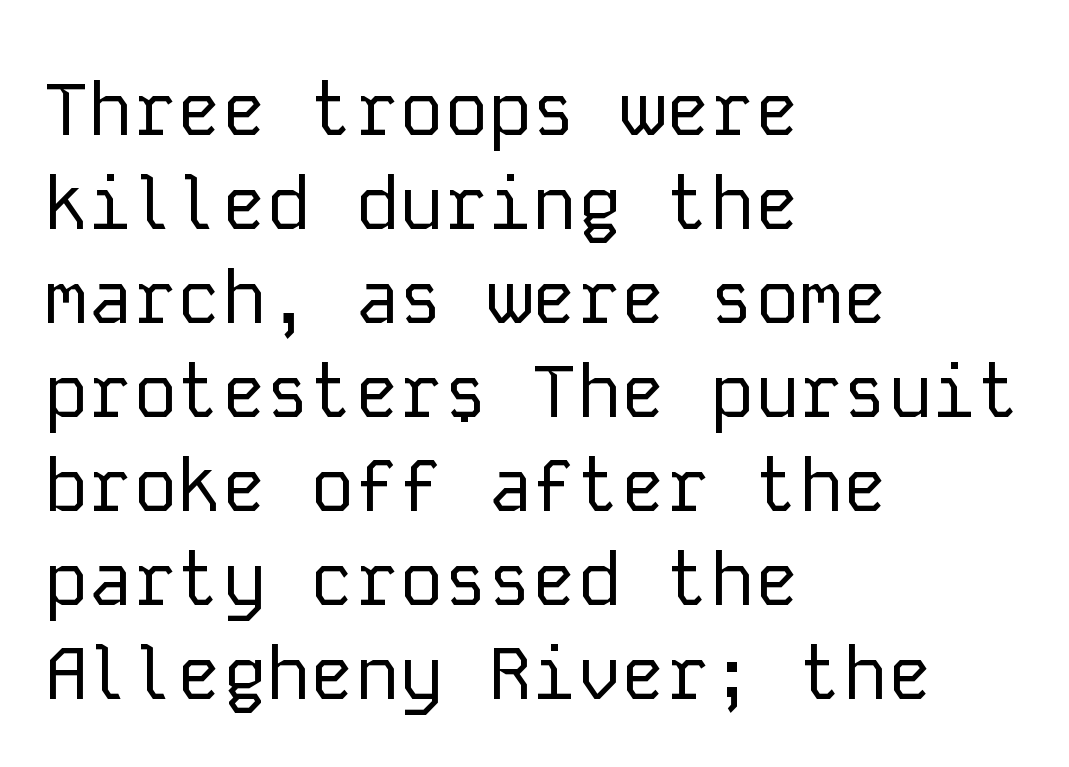
Here the glyphs are tracked normally, forming tight word shapes. The foot of each line stays bare and open. A typesetter would label this face a sans. The cut favours lightness, reaching ordinary text weight at its darkest. Summary of vertical rhythm: regular, with standard interline spacing. Line beginnings align vertically; line endings do not.
